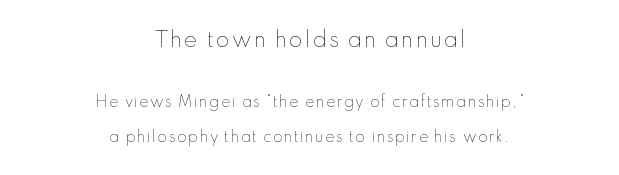
The image shows 20 px text type, upright; set centered, loose line spacing (2.46x), not underlined; the first (top) block is 1.43x larger.
